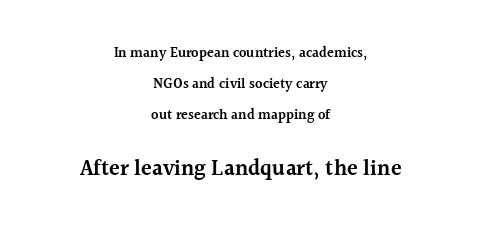
{"italic": "no", "bold": "semi", "underline": "no", "align": "center", "line_spacing": "loose", "line_spacing_ratio": 2.2, "letter_spacing": "normal", "letter_spacing_em": 0.0, "larger_block": "second", "size_ratio": 1.57, "glyph_px": 22}
